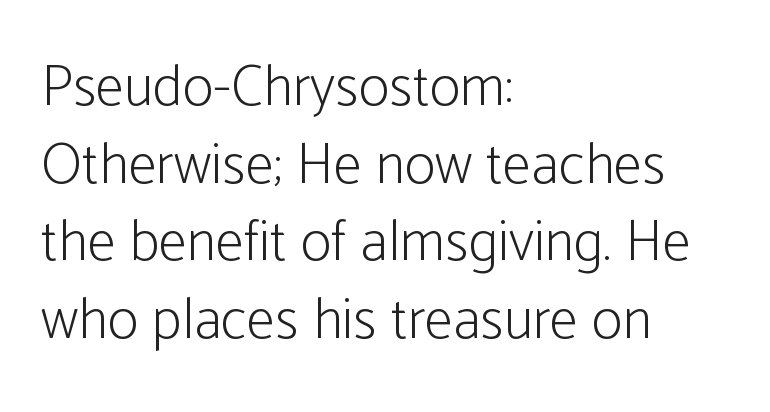
Q: Is the text bold? A: No.
Q: Is the text italic (slanted)? A: No, it is upright.
Q: Is the typeface a serif or a sans-serif typeface? A: Sans-serif.
Q: Is the text underlined? A: No.
Q: How is the paragraph aligned? A: Left-aligned.
Q: Is the spacing between letters normal or unusually wide? A: Normal.
Q: Is the spacing between lines tight, normal or loose? A: Normal.
Q: Width (condensed, normal, or wide)? A: Condensed.
Q: Stroke contrast? A: Low.
Q: x-height? A: Medium.
Q: Monospaced? A: No.
